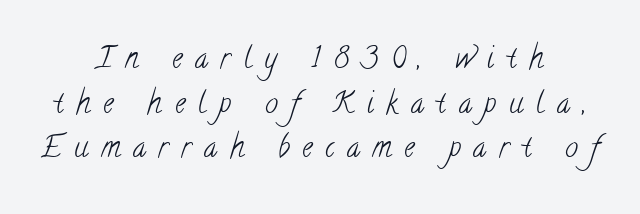
{"serif": "yes", "bold": "no", "weight": "light", "width": "condensed", "stroke_contrast": "low", "x_height": "small", "monospaced": "no", "underline": "no", "align": "center", "line_spacing": "normal", "line_spacing_ratio": 1.54, "letter_spacing": "wide", "letter_spacing_em": 0.44, "glyph_px": 29}
